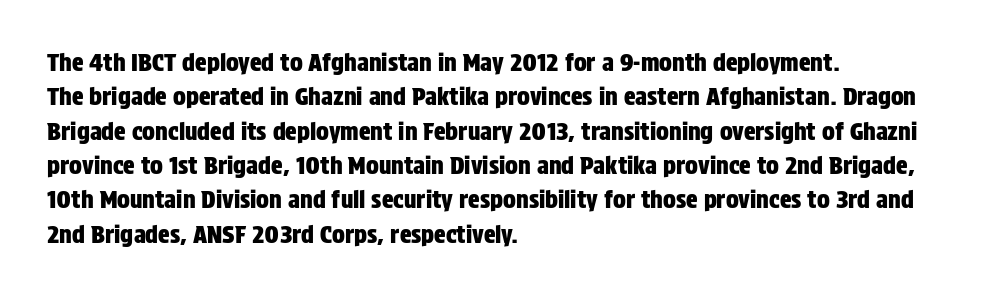
Q: Is the text italic (slanted)? A: No, it is upright.
Q: Is the text underlined? A: No.
Q: How is the paragraph aligned? A: Left-aligned.
Q: Is the spacing between letters normal or unusually wide? A: Normal.
Q: Is the spacing between lines tight, normal or loose? A: Normal.
